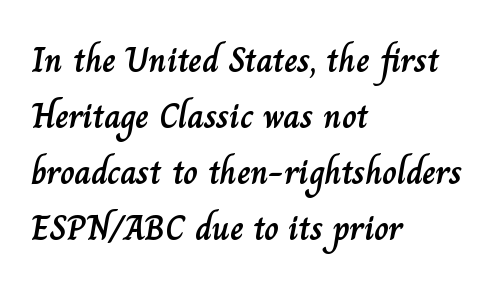
Each letter keeps its own natural width here, so spacing adapts to shape. Horizontally, the lines are justified to the leading edge only. A bare baseline throughout the passage. The letters sit at their default tracking, neither squeezed nor spread.
